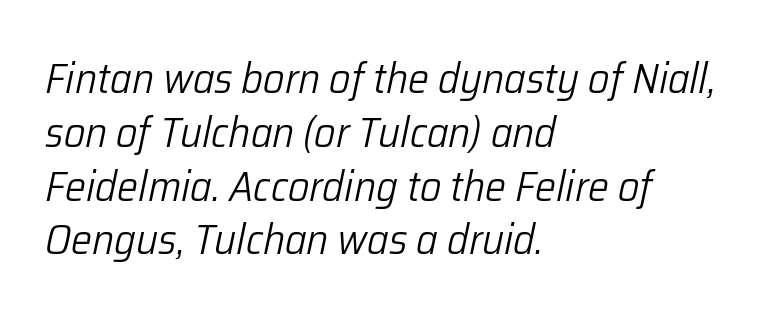
{"italic": "yes", "lean": "right", "slant_degrees": 12, "bold": "no", "weight": "light", "width": "normal", "stroke_contrast": "low", "x_height": "medium", "monospaced": "no", "underline": "no", "align": "left", "line_spacing": "normal", "line_spacing_ratio": 1.28, "letter_spacing": "normal", "letter_spacing_em": 0.0, "glyph_px": 42}
